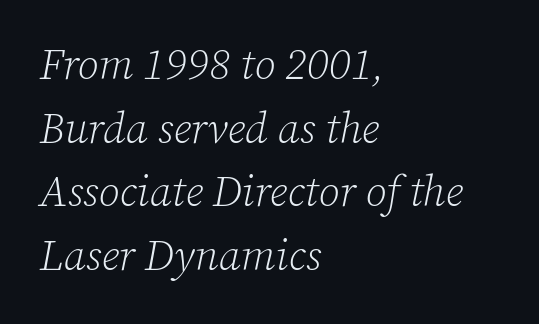
{"serif": "yes", "italic": "yes", "lean": "right", "slant_degrees": 12, "bold": "no", "weight": "light", "width": "normal", "stroke_contrast": "low", "x_height": "medium", "monospaced": "no", "underline": "no", "align": "left", "line_spacing": "normal", "line_spacing_ratio": 1.48, "letter_spacing": "normal", "letter_spacing_em": 0.0, "glyph_px": 43}
